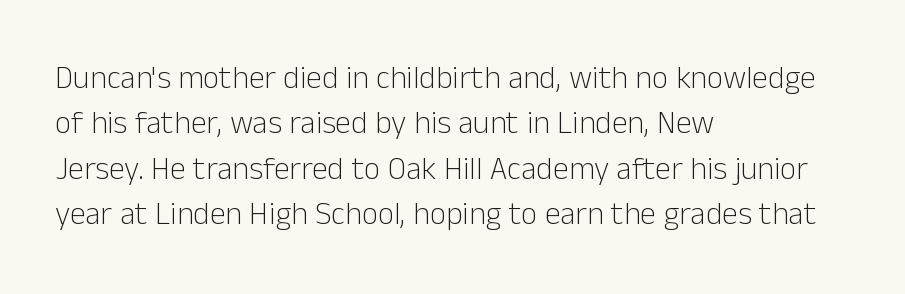
Decoration check: the copy has no underline. The rows are spaced the way most documents space them. Heft: none added — not bold. A roman cut, with each character standing at attention.
